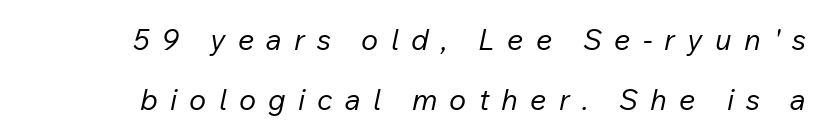
The image shows 29 px regular-weight type, italic (leaning right); set loose line spacing (2.06x), unusually wide letter spacing (+0.42 em), not underlined; low stroke contrast and a medium x-height.
